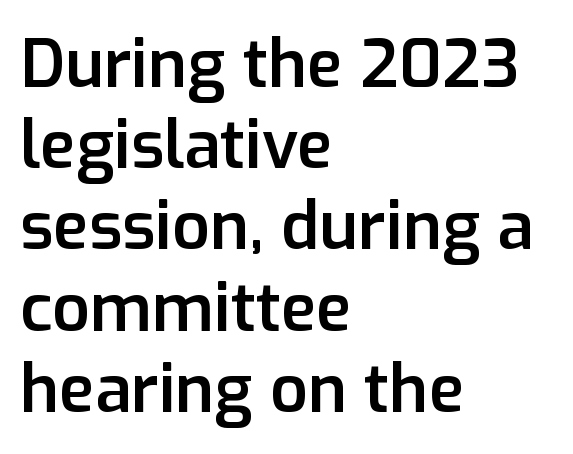
{"serif": "no", "italic": "no", "bold": "semi", "weight": "semibold", "width": "normal", "stroke_contrast": "low", "x_height": "medium", "monospaced": "no", "underline": "no", "align": "left", "line_spacing_ratio": 1.23, "letter_spacing": "normal", "letter_spacing_em": 0.0, "glyph_px": 66}
